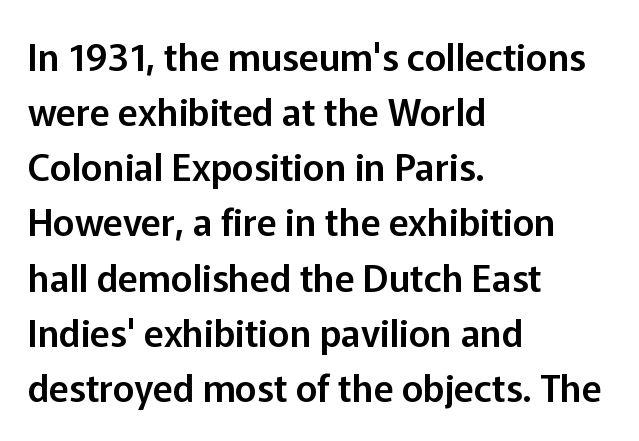
Q: Is the text italic (slanted)? A: No, it is upright.
Q: Is the typeface a serif or a sans-serif typeface? A: Sans-serif.
Q: Is the text underlined? A: No.
Q: How is the paragraph aligned? A: Left-aligned.
Q: Is the spacing between letters normal or unusually wide? A: Normal.
Q: Is the spacing between lines tight, normal or loose? A: Normal.
Q: Width (condensed, normal, or wide)? A: Normal.
Q: Stroke contrast? A: Low.
Q: x-height? A: Medium.
Q: Monospaced? A: No.
